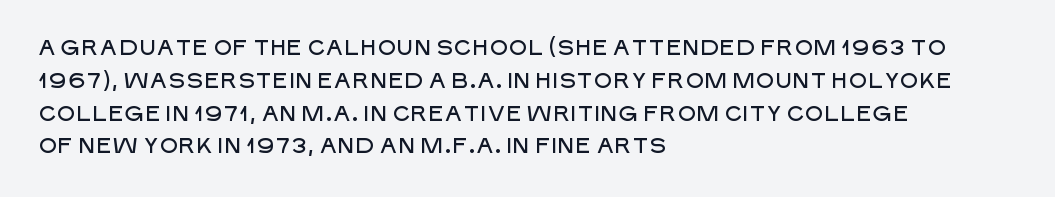
Q: Is the text italic (slanted)? A: No, it is upright.
Q: Is the text underlined? A: No.
Q: How is the paragraph aligned? A: Left-aligned.
Q: Is the spacing between letters normal or unusually wide? A: Normal.
Q: Is the spacing between lines tight, normal or loose? A: Normal.
